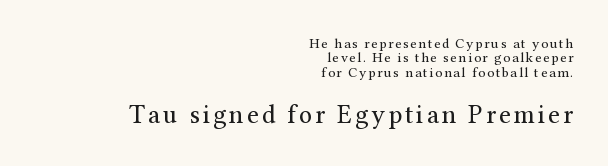
Q: Is the text bold? A: No.
Q: Is the text italic (slanted)? A: No, it is upright.
Q: Is the text underlined? A: No.
Q: How is the paragraph aligned? A: Right-aligned.
Q: Is the spacing between lines tight, normal or loose? A: Tight.
Q: Which block of text is set in a larger size, the first (top) or the second (bottom)? A: The second (bottom) one.
